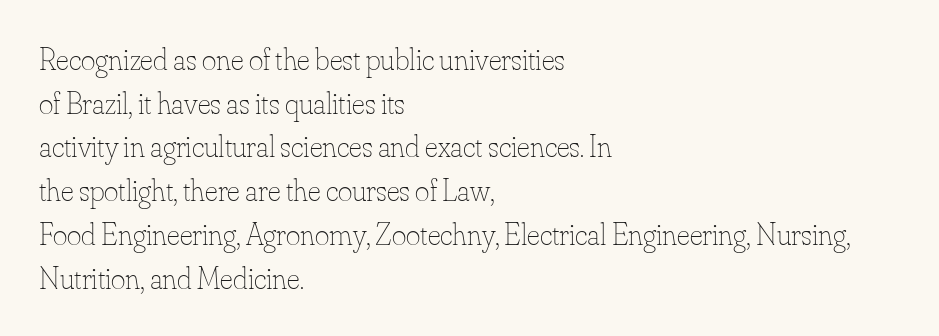
The image shows 31 px thin type, upright; set left-aligned, normal line spacing (1.41x), normal letter spacing, not underlined; low stroke contrast and a small x-height.
